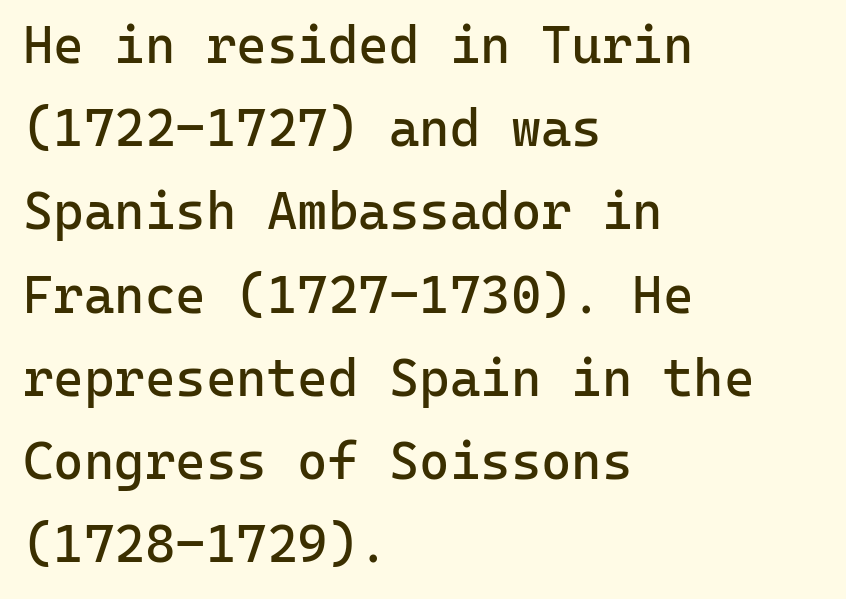
Q: Is the text bold? A: No.
Q: Is the text italic (slanted)? A: No, it is upright.
Q: Is the typeface a serif or a sans-serif typeface? A: Sans-serif.
Q: Is the text underlined? A: No.
Q: How is the paragraph aligned? A: Left-aligned.
Q: Is the spacing between letters normal or unusually wide? A: Normal.
Q: Is the spacing between lines tight, normal or loose? A: Normal.
Q: Width (condensed, normal, or wide)? A: Normal.
Q: Stroke contrast? A: Low.
Q: x-height? A: Medium.
Q: Monospaced? A: Yes.
